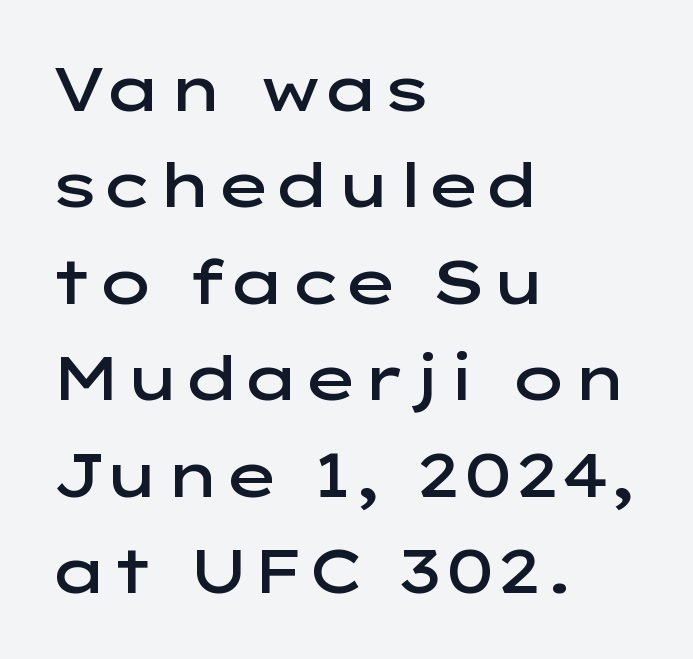
{"serif": "no", "italic": "no", "bold": "semi", "weight": "semibold", "width": "wide", "stroke_contrast": "low", "x_height": "medium", "monospaced": "no", "underline": "no", "align": "left", "line_spacing": "normal", "line_spacing_ratio": 1.58, "letter_spacing": "normal", "letter_spacing_em": 0.0, "glyph_px": 61}
